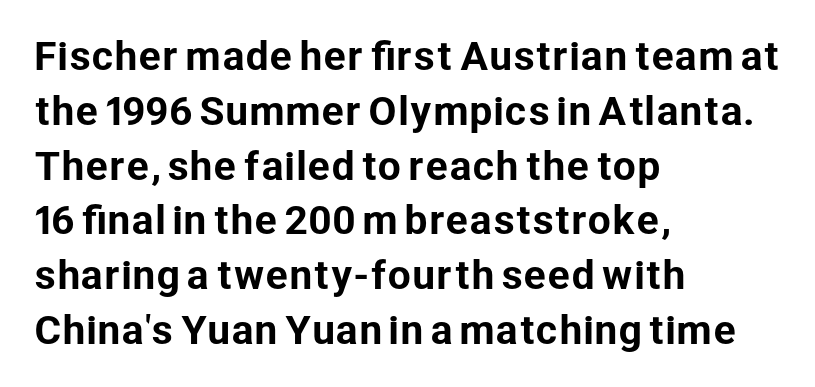
{"serif": "no", "italic": "no", "width": "normal", "stroke_contrast": "low", "x_height": "medium", "monospaced": "no", "underline": "no", "align": "left", "line_spacing": "normal", "line_spacing_ratio": 1.48, "letter_spacing": "normal", "letter_spacing_em": 0.0, "glyph_px": 37}
